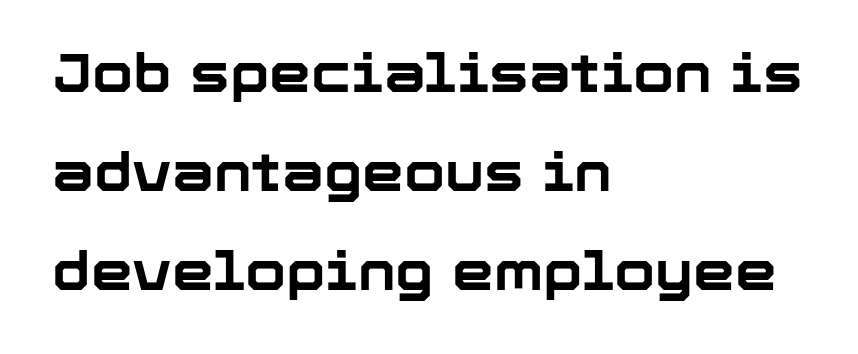
Q: Is the text bold? A: Yes.
Q: Is the text italic (slanted)? A: No, it is upright.
Q: Is the typeface a serif or a sans-serif typeface? A: Sans-serif.
Q: Is the text underlined? A: No.
Q: How is the paragraph aligned? A: Left-aligned.
Q: Is the spacing between letters normal or unusually wide? A: Normal.
Q: Width (condensed, normal, or wide)? A: Normal.
Q: Stroke contrast? A: Low.
Q: x-height? A: Medium.
Q: Monospaced? A: No.
